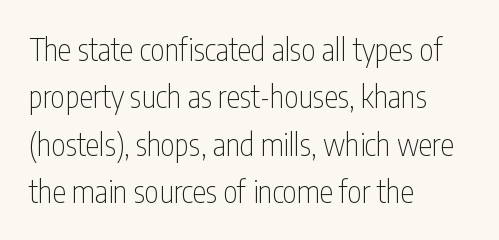
These lines are rendered in a variable-pitch font. Lines of text with bare space underneath. No italicization has been applied; the sample stays upright. In terms of leading, this rendering sits right in the middle. One-word summary of the alignment: left. Does the type have serifs? No, each stem ends abruptly.
